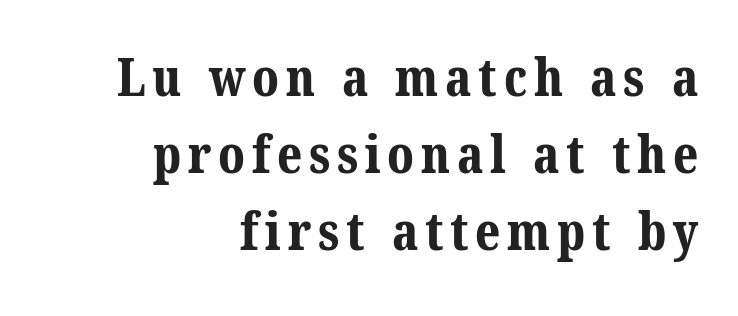
Q: Is the text bold? A: Yes.
Q: Is the typeface a serif or a sans-serif typeface? A: Serif.
Q: Is the text underlined? A: No.
Q: How is the paragraph aligned? A: Right-aligned.
Q: Is the spacing between lines tight, normal or loose? A: Normal.
Q: Width (condensed, normal, or wide)? A: Normal.
Q: Stroke contrast? A: Medium.
Q: x-height? A: Medium.
Q: Monospaced? A: No.
